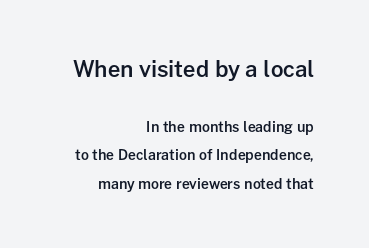
The image shows 22 px text type, upright; set right-aligned, loose line spacing (2.05x), normal letter spacing, not underlined; the first (top) block is 1.57x larger.
